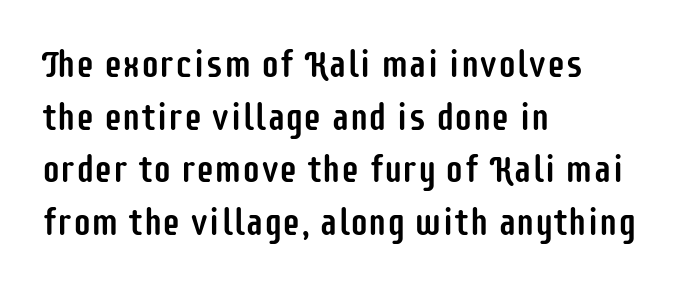
Just letters on the line, the space beneath them empty. The type family on display is of the sans-serif kind. Default kerning and tracking; the words read as compact shapes. The line-height multiplier appears to be the usual default. The letters stand upright; this is a roman face.
